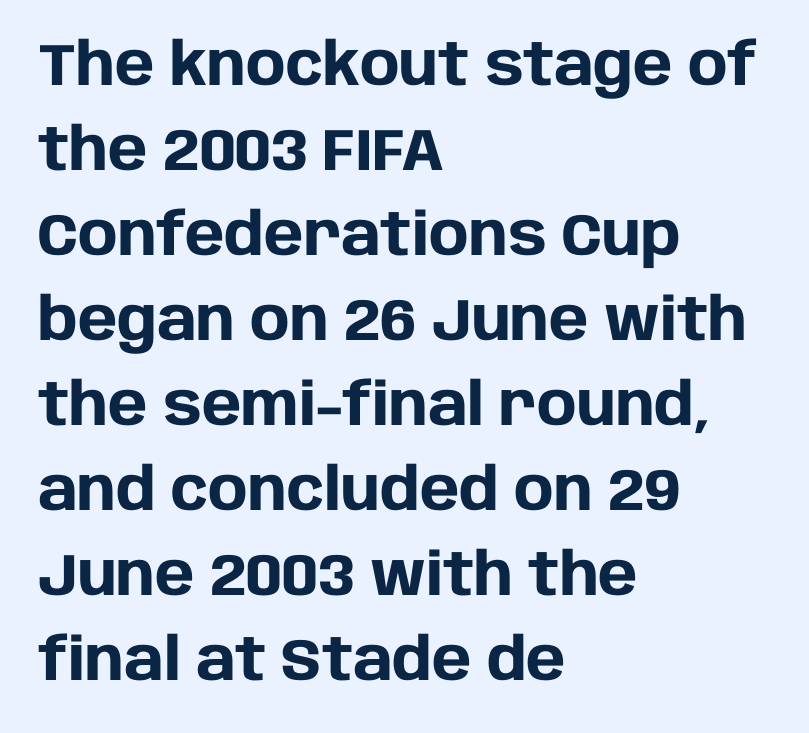
Quick note: interline space is typical. Observe the ordinary spacing: letters are neighbours, not strangers. This is roman type, the default non-slanted kind. Proportional: the letters do not fall into vertical columns. Casual observation: everything's shoved over to the left. The baseline area is clear.
